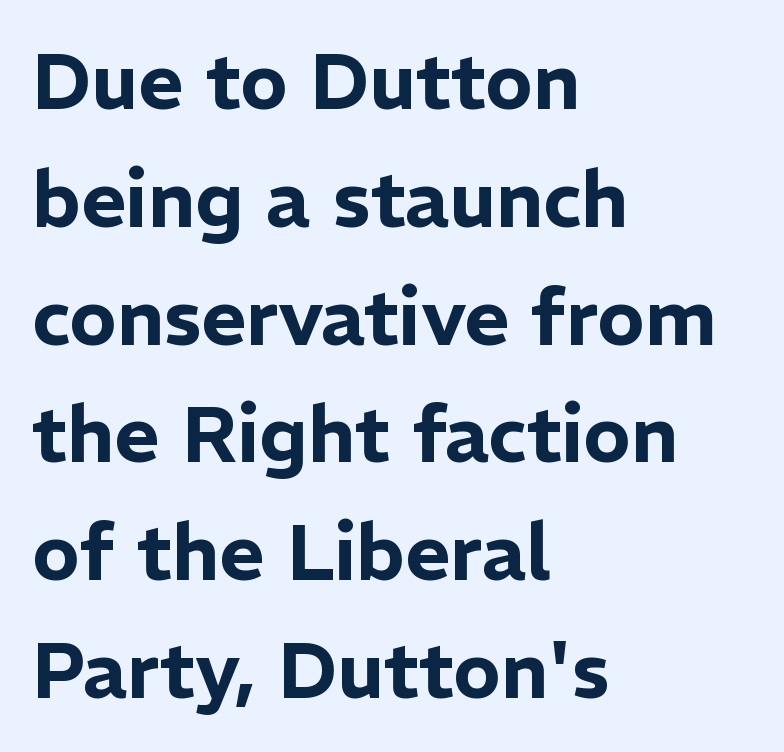
Q: Is the text italic (slanted)? A: No, it is upright.
Q: Is the typeface a serif or a sans-serif typeface? A: Sans-serif.
Q: Is the text underlined? A: No.
Q: How is the paragraph aligned? A: Left-aligned.
Q: Is the spacing between letters normal or unusually wide? A: Normal.
Q: Is the spacing between lines tight, normal or loose? A: Normal.
Q: Width (condensed, normal, or wide)? A: Normal.
Q: Stroke contrast? A: Low.
Q: x-height? A: Medium.
Q: Monospaced? A: No.
